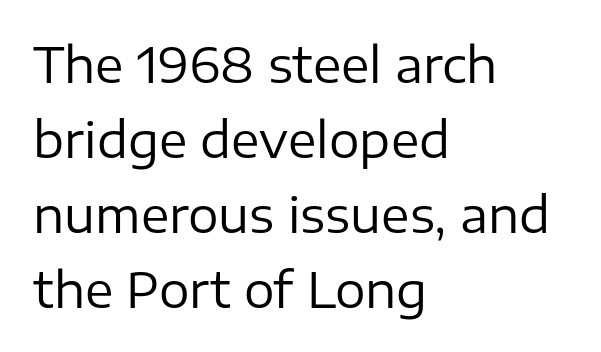
Q: Is the text bold? A: No.
Q: Is the text italic (slanted)? A: No, it is upright.
Q: Is the typeface a serif or a sans-serif typeface? A: Sans-serif.
Q: Is the text underlined? A: No.
Q: How is the paragraph aligned? A: Left-aligned.
Q: Is the spacing between letters normal or unusually wide? A: Normal.
Q: Is the spacing between lines tight, normal or loose? A: Normal.
Q: Width (condensed, normal, or wide)? A: Normal.
Q: Stroke contrast? A: Low.
Q: x-height? A: Medium.
Q: Monospaced? A: No.
